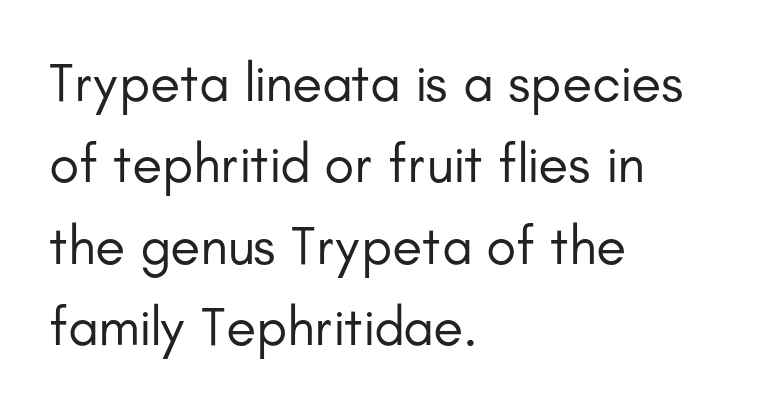
{"serif": "no", "italic": "no", "bold": "no", "weight": "regular", "width": "normal", "stroke_contrast": "low", "x_height": "small", "monospaced": "no", "underline": "no", "align": "left", "line_spacing": "normal", "line_spacing_ratio": 1.48, "letter_spacing": "normal", "letter_spacing_em": 0.0, "glyph_px": 55}
